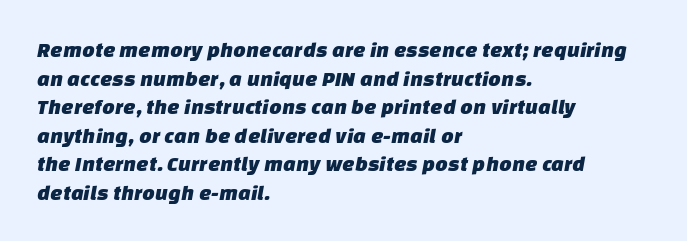
The image shows 22 px text type; set left-aligned, normal line spacing (1.3x), normal letter spacing, not underlined.
